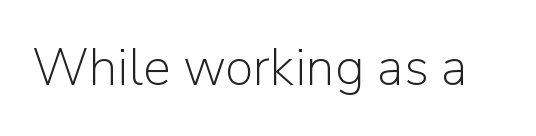
{"serif": "no", "italic": "no", "bold": "no", "weight": "light", "width": "normal", "stroke_contrast": "low", "x_height": "medium", "monospaced": "no", "underline": "no", "letter_spacing": "normal", "letter_spacing_em": 0.0, "glyph_px": 52}
